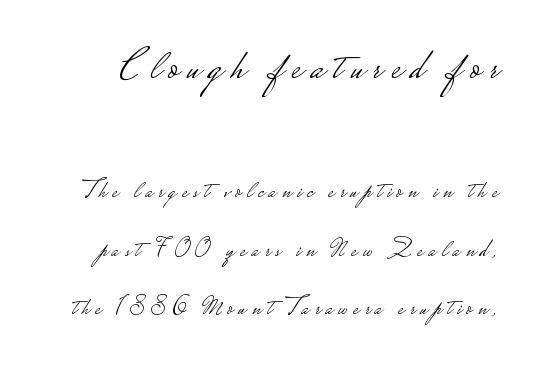
{"serif": "no", "bold": "no", "weight": "light", "width": "wide", "stroke_contrast": "low", "monospaced": "no", "underline": "no", "line_spacing": "loose", "line_spacing_ratio": 2.34, "letter_spacing": "wide", "letter_spacing_em": 0.21, "larger_block": "first", "size_ratio": 1.72, "glyph_px": 43}
